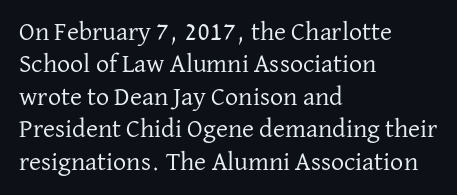
Line spacing here is normal. Nobody touched the tracking dial on this one. Quick note: underline off. Designer's note — italics off, roman on. The lines are quadded left.
